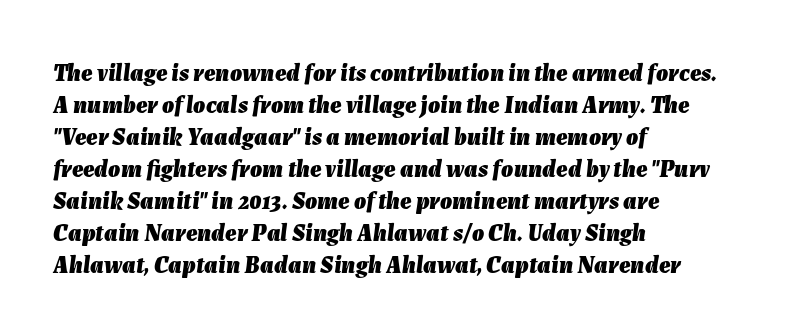
The image shows 24 px bold type, italic (leaning right); set left-aligned, normal line spacing (1.33x), normal letter spacing, not underlined.
